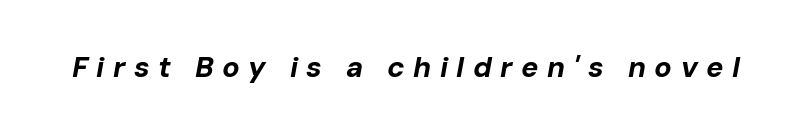
{"italic": "yes", "lean": "right", "slant_degrees": 10, "bold": "yes", "weight": "bold", "width": "normal", "stroke_contrast": "low", "x_height": "medium", "monospaced": "no", "underline": "no", "letter_spacing": "wide", "letter_spacing_em": 0.29, "glyph_px": 29}
